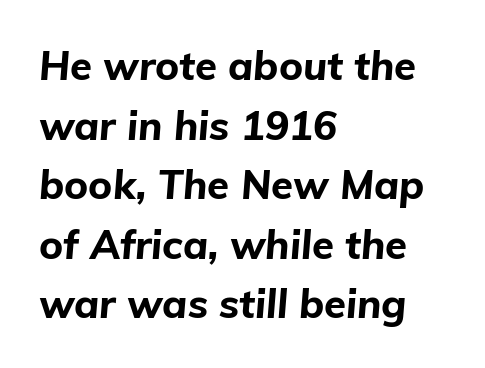
Q: Is the text bold? A: Yes.
Q: Is the text italic (slanted)? A: Yes, it leans right by about 5 degrees.
Q: Is the text underlined? A: No.
Q: How is the paragraph aligned? A: Left-aligned.
Q: Is the spacing between letters normal or unusually wide? A: Normal.
Q: Is the spacing between lines tight, normal or loose? A: Normal.
Q: Width (condensed, normal, or wide)? A: Normal.
Q: Stroke contrast? A: Low.
Q: x-height? A: Medium.
Q: Monospaced? A: No.
